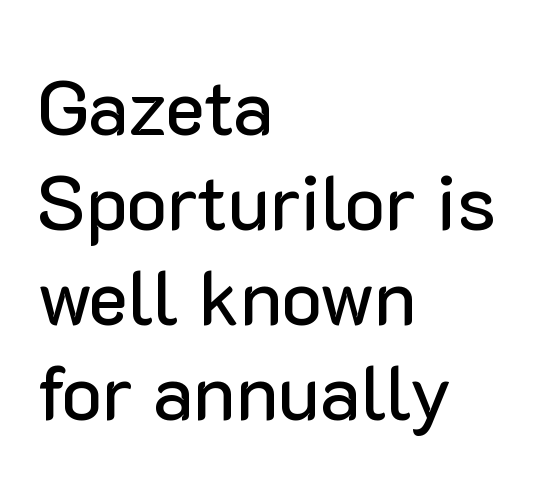
This sample is left-justified, so line endings fall wherever the words run out. Proportional: the letters do not fall into vertical columns. Descender tails drop into unmarked territory. One glance says typical: line gaps are just what's usual. Italic: no, the glyphs are upright roman. Is the letter spacing exaggerated? No — it looks like the ordinary default.
